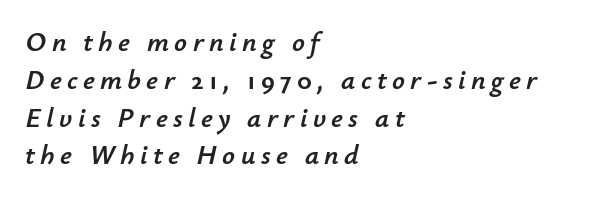
{"italic": "yes", "lean": "right", "slant_degrees": 12, "width": "normal", "stroke_contrast": "low", "x_height": "small", "monospaced": "no", "underline": "no", "align": "left", "line_spacing": "normal", "line_spacing_ratio": 1.35, "glyph_px": 28}
